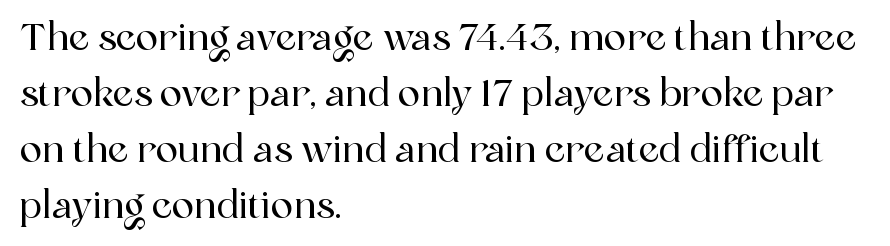
Q: Is the text italic (slanted)? A: No, it is upright.
Q: Is the typeface a serif or a sans-serif typeface? A: Serif.
Q: Is the text underlined? A: No.
Q: How is the paragraph aligned? A: Left-aligned.
Q: Is the spacing between letters normal or unusually wide? A: Normal.
Q: Is the spacing between lines tight, normal or loose? A: Normal.
Q: Width (condensed, normal, or wide)? A: Normal.
Q: x-height? A: Medium.
Q: Monospaced? A: No.
